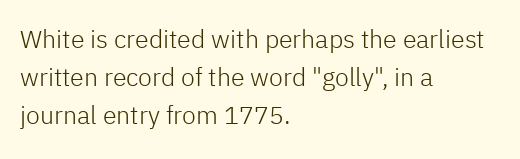
{"italic": "no", "bold": "no", "underline": "no", "align": "left", "line_spacing": "normal", "line_spacing_ratio": 1.53, "letter_spacing": "normal", "letter_spacing_em": 0.0, "glyph_px": 25}
